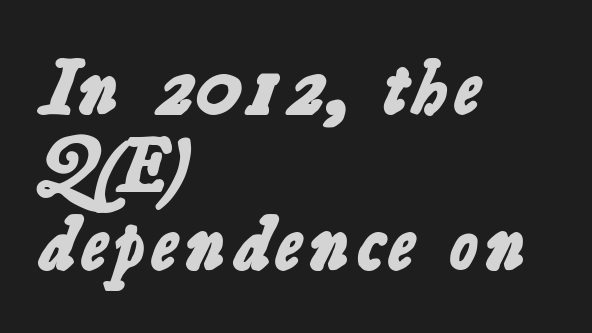
The image shows 77 px bold sans-serif type; set left-aligned, tight line spacing (1.01x), normal letter spacing, not underlined; low stroke contrast and a medium x-height.
